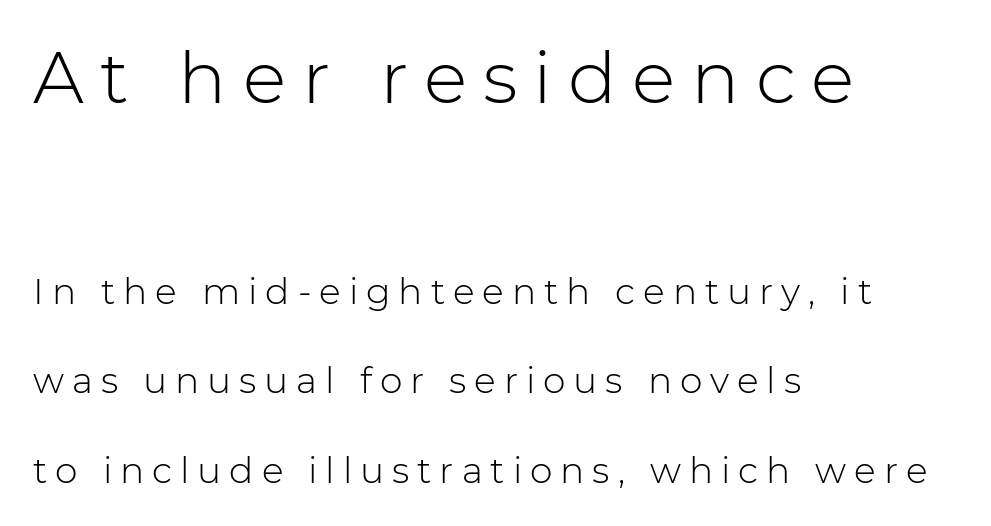
The image shows 72 px light sans-serif type, upright; set left-aligned, loose line spacing (2.48x), unusually wide letter spacing (+0.22 em), not underlined; the first (top) block is 2.0x larger; low stroke contrast and a medium x-height.
